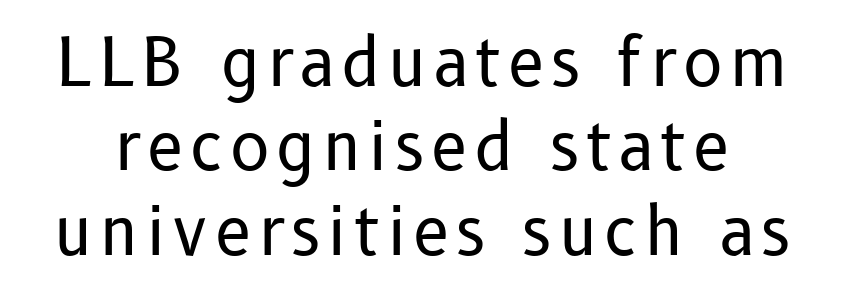
Letterform terminals end flat and unadorned throughout the passage. Plain, unruled lines of type. Tall strokes in this sample are plumb rather than angled. Stroke thickness stays within the range of a standard reading face or lighter. If you measured baseline to baseline, you'd find a middling distance.
